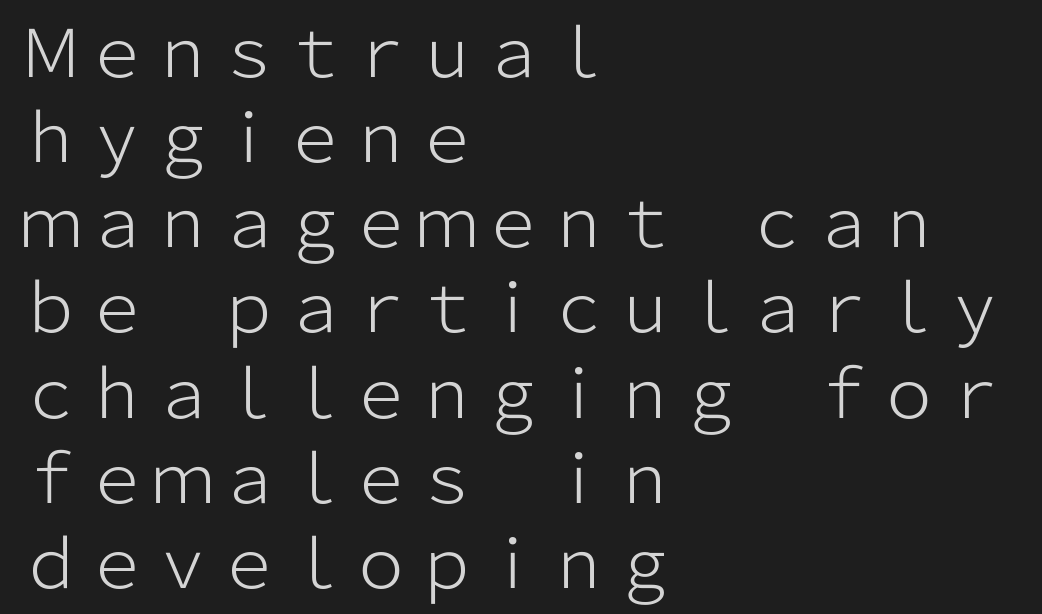
The image shows 66 px light sans-serif type, upright; set left-aligned, normal line spacing (1.29x), normal letter spacing, not underlined; low stroke contrast and a medium x-height.
